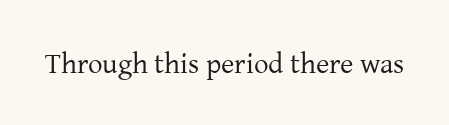
{"serif": "yes", "italic": "no", "bold": "no", "weight": "regular", "width": "normal", "stroke_contrast": "low", "x_height": "medium", "monospaced": "no", "underline": "no", "letter_spacing": "normal", "letter_spacing_em": 0.0, "glyph_px": 29}
